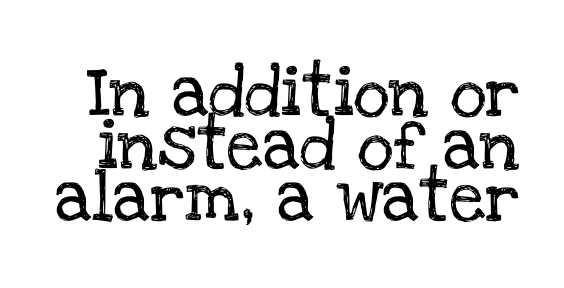
Does the leading feel generous? Not at all — it's pinched. The passage shown is not underscored anywhere. Does the type have serifs? Yes, each stem ends in a small foot. The lettering stays uniformly vertical, giving the passage a roman look. The passage shown is typed in a proportional face where columns would drift.
